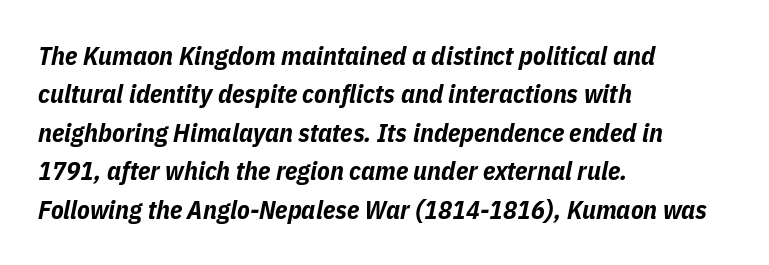
Descenders are the only things crossing below the line. This sample keeps an unexceptional amount of space between lines. Stroke thickness is high; the sample reads as a true bold. Leftover space on each line is placed entirely after the last word. Honestly, the letter spacing is just normal — you wouldn't notice it. The glyphs look as if they've been sheared to an angle.
